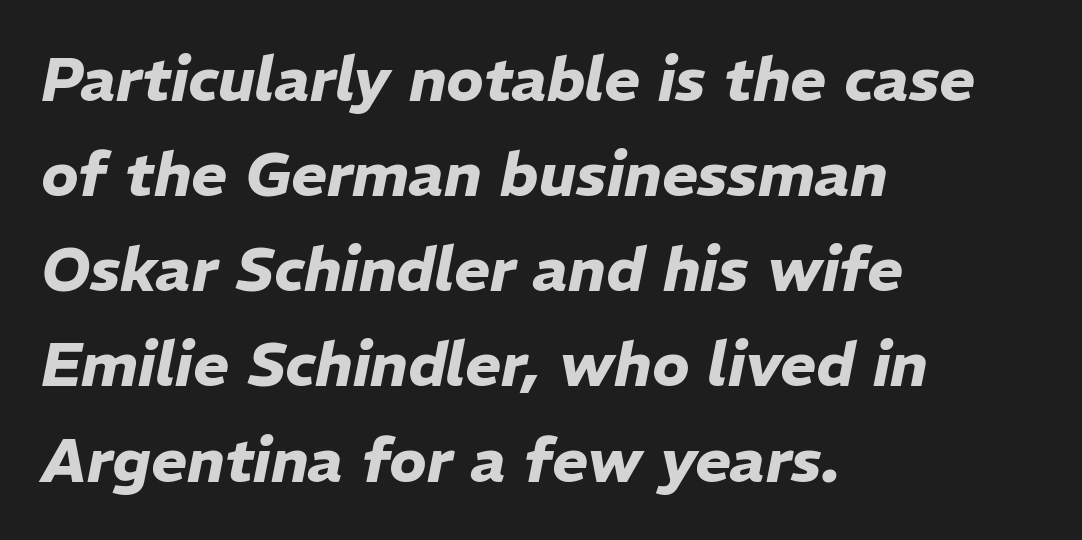
The image shows 61 px heavy type, italic (leaning right); set left-aligned, normal line spacing (1.56x), normal letter spacing, not underlined; low stroke contrast and a medium x-height.
